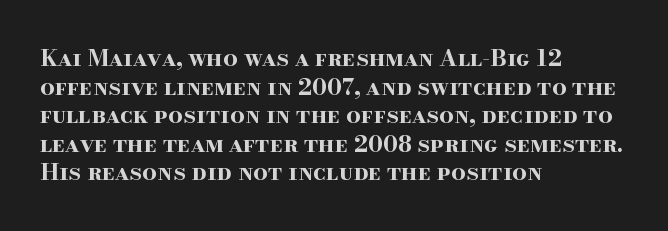
Q: Is the text bold? A: Yes.
Q: Is the text italic (slanted)? A: No, it is upright.
Q: Is the text underlined? A: No.
Q: How is the paragraph aligned? A: Left-aligned.
Q: Is the spacing between letters normal or unusually wide? A: Normal.
